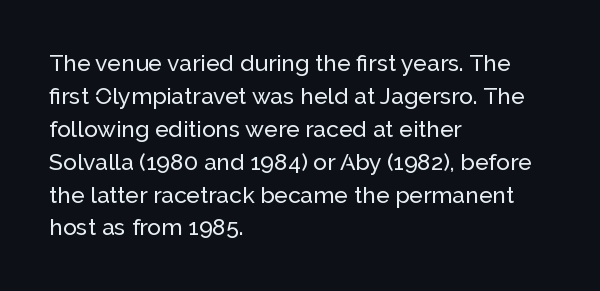
{"italic": "no", "underline": "no", "align": "left", "line_spacing": "normal", "line_spacing_ratio": 1.43, "letter_spacing": "normal", "letter_spacing_em": 0.0, "glyph_px": 23}
